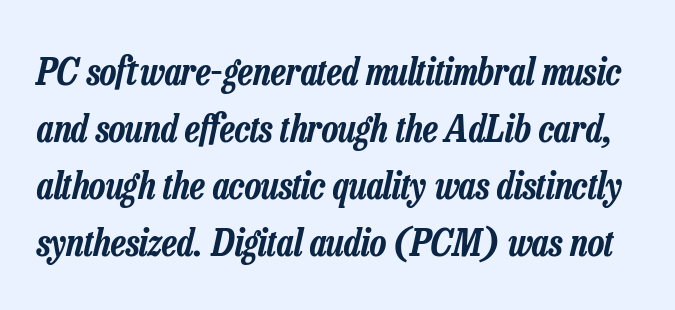
The letters sit at their default tracking, neither squeezed nor spread. Note the varied advance widths — an 'i' is clearly narrower than an 'm'. Clear beneath every line of the passage. The letters are slanted; this is an italic face. Summary of vertical rhythm: regular, with standard interline spacing.
